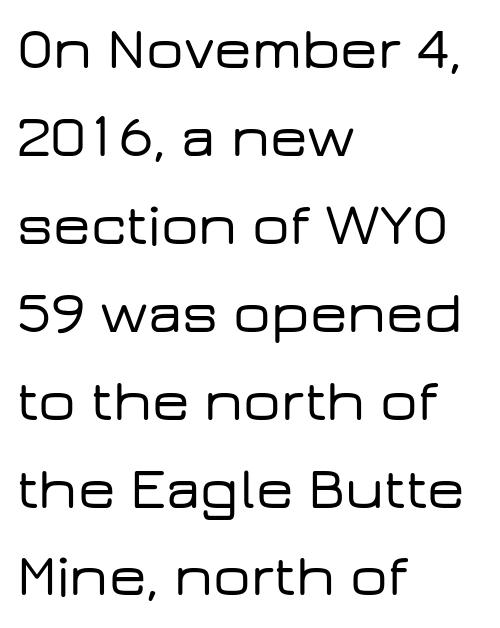
{"serif": "no", "italic": "no", "width": "wide", "stroke_contrast": "low", "x_height": "medium", "monospaced": "no", "underline": "no", "align": "left", "line_spacing": "normal", "line_spacing_ratio": 1.49, "letter_spacing": "normal", "letter_spacing_em": 0.0, "glyph_px": 59}
